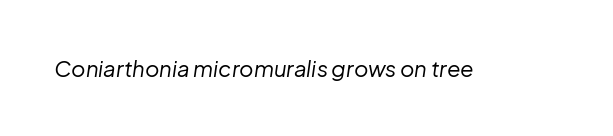
Q: Is the text bold? A: No.
Q: Is the text italic (slanted)? A: Yes, it leans right by about 8 degrees.
Q: Is the text underlined? A: No.
Q: Is the spacing between letters normal or unusually wide? A: Normal.
